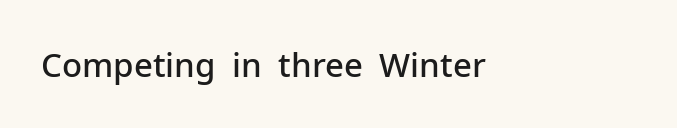
Here the glyphs are tracked normally, forming tight word shapes. This rendering uses left alignment, leaving the right contour irregular. Only glyphs here, with clear space below each row. The passage shown is typeset with a sans-serif family. Varying glyph widths throughout — classic text-font behaviour. Posture: upright roman.
